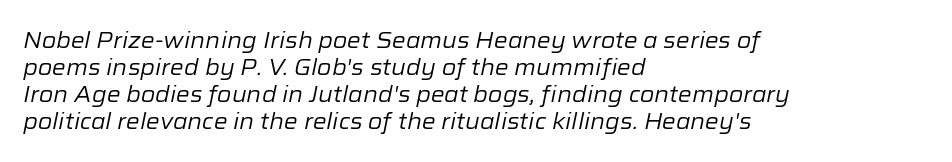
Q: Is the text bold? A: No.
Q: Is the text italic (slanted)? A: Yes, it leans right by about 12 degrees.
Q: Is the text underlined? A: No.
Q: How is the paragraph aligned? A: Left-aligned.
Q: Is the spacing between letters normal or unusually wide? A: Normal.
